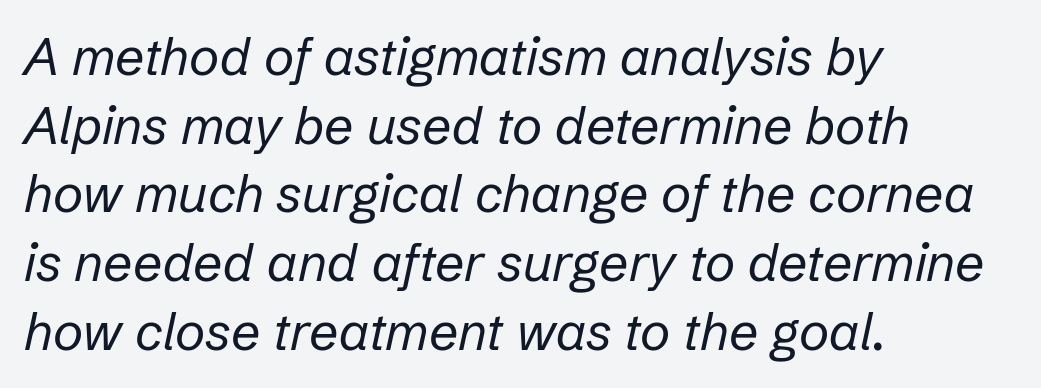
{"italic": "yes", "lean": "right", "slant_degrees": 12, "bold": "no", "weight": "regular", "width": "normal", "stroke_contrast": "low", "x_height": "medium", "monospaced": "no", "underline": "no", "align": "left", "line_spacing": "normal", "line_spacing_ratio": 1.32, "letter_spacing": "normal", "letter_spacing_em": 0.0, "glyph_px": 52}
